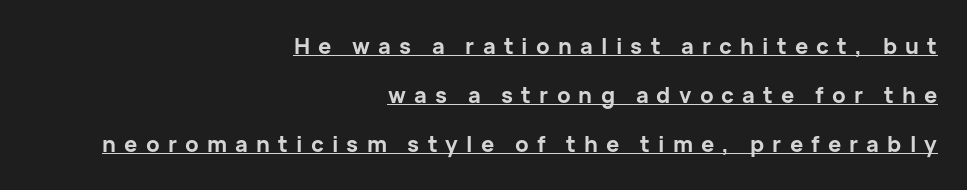
The image shows 22 px bold type, upright; set right-aligned, loose line spacing (2.23x), unusually wide letter spacing (+0.37 em), underlined.
